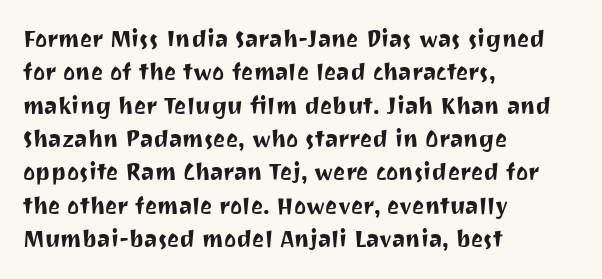
Q: Is the text italic (slanted)? A: No, it is upright.
Q: Is the text underlined? A: No.
Q: How is the paragraph aligned? A: Left-aligned.
Q: Is the spacing between letters normal or unusually wide? A: Normal.
Q: Is the spacing between lines tight, normal or loose? A: Normal.
